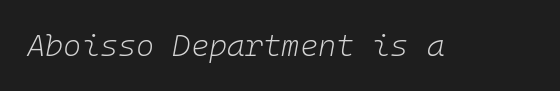
Q: Is the text bold? A: No.
Q: Is the text italic (slanted)? A: Yes, it leans right by about 10 degrees.
Q: Is the text underlined? A: No.
Q: Is the spacing between letters normal or unusually wide? A: Normal.
Q: Width (condensed, normal, or wide)? A: Normal.
Q: Stroke contrast? A: Low.
Q: x-height? A: Medium.
Q: Monospaced? A: Yes.
